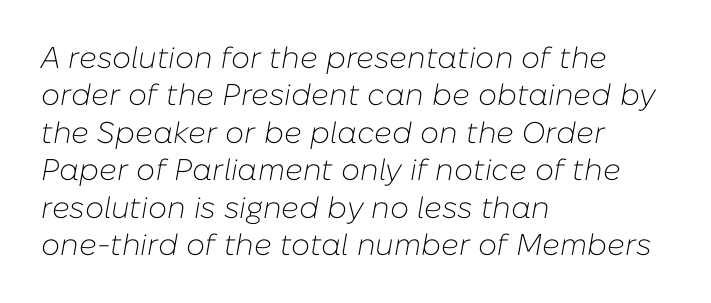
{"italic": "yes", "lean": "right", "slant_degrees": 10, "bold": "no", "weight": "light", "width": "normal", "stroke_contrast": "low", "x_height": "medium", "monospaced": "no", "underline": "no", "align": "left", "line_spacing": "normal", "line_spacing_ratio": 1.25, "letter_spacing": "normal", "letter_spacing_em": 0.0, "glyph_px": 30}
